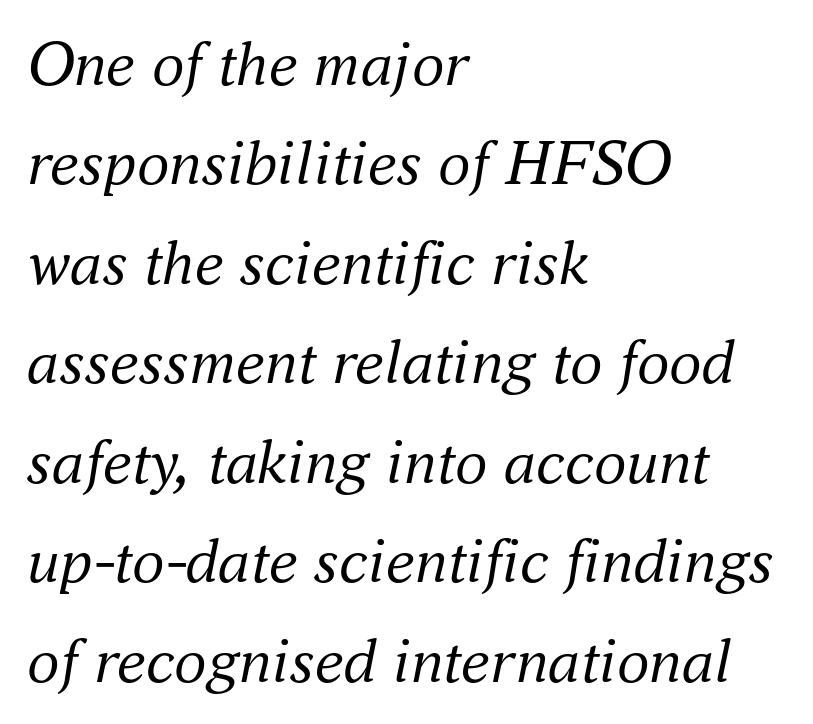
The passage shown is typeset with a serif family. Compared with a centered layout, this one pins lines to the left instead. How are the letters spaced? Ordinarily, with no added tracking. The specimen reads as italic at a glance. Beneath every word, the page is bare. Here the designer chose a conventional face with non-uniform glyph widths.
